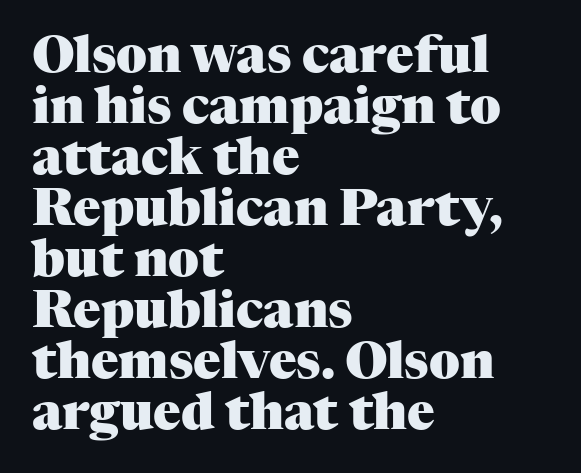
Q: Is the text bold? A: Yes.
Q: Is the text italic (slanted)? A: No, it is upright.
Q: Is the typeface a serif or a sans-serif typeface? A: Serif.
Q: Is the text underlined? A: No.
Q: How is the paragraph aligned? A: Left-aligned.
Q: Is the spacing between letters normal or unusually wide? A: Normal.
Q: Is the spacing between lines tight, normal or loose? A: Tight.
Q: Width (condensed, normal, or wide)? A: Normal.
Q: Stroke contrast? A: Medium.
Q: x-height? A: Medium.
Q: Monospaced? A: No.
